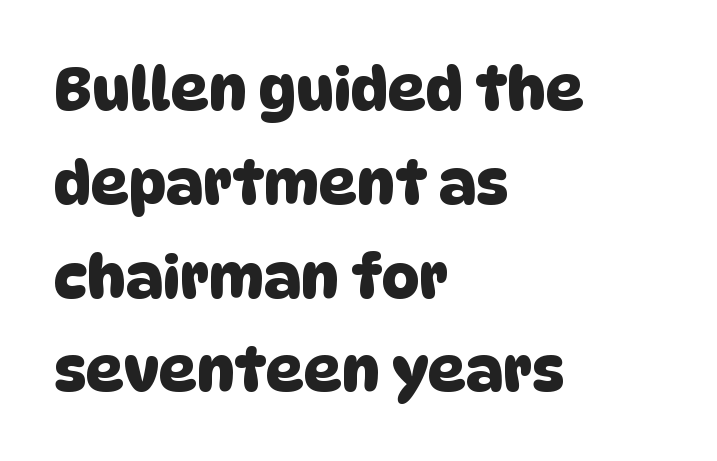
Q: Is the typeface a serif or a sans-serif typeface? A: Sans-serif.
Q: Is the text underlined? A: No.
Q: How is the paragraph aligned? A: Left-aligned.
Q: Is the spacing between letters normal or unusually wide? A: Normal.
Q: Is the spacing between lines tight, normal or loose? A: Normal.
Q: Width (condensed, normal, or wide)? A: Normal.
Q: Stroke contrast? A: Low.
Q: x-height? A: Large.
Q: Monospaced? A: No.
